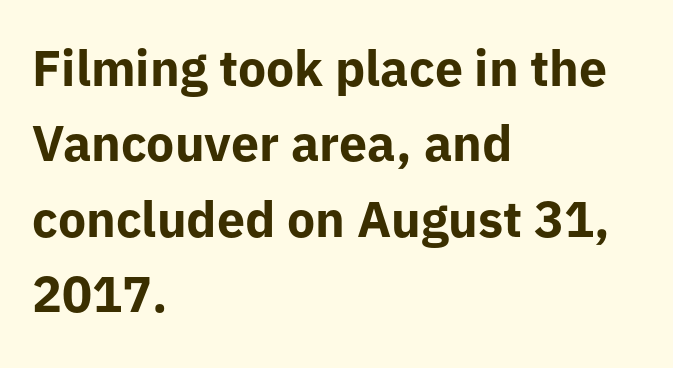
The image shows 50 px bold sans-serif type, upright; set left-aligned, normal line spacing (1.51x), normal letter spacing, not underlined; low stroke contrast and a medium x-height.
